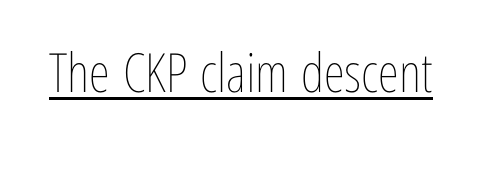
The image shows 54 px thin, condensed type, upright; set normal letter spacing, underlined; low stroke contrast and a medium x-height.
